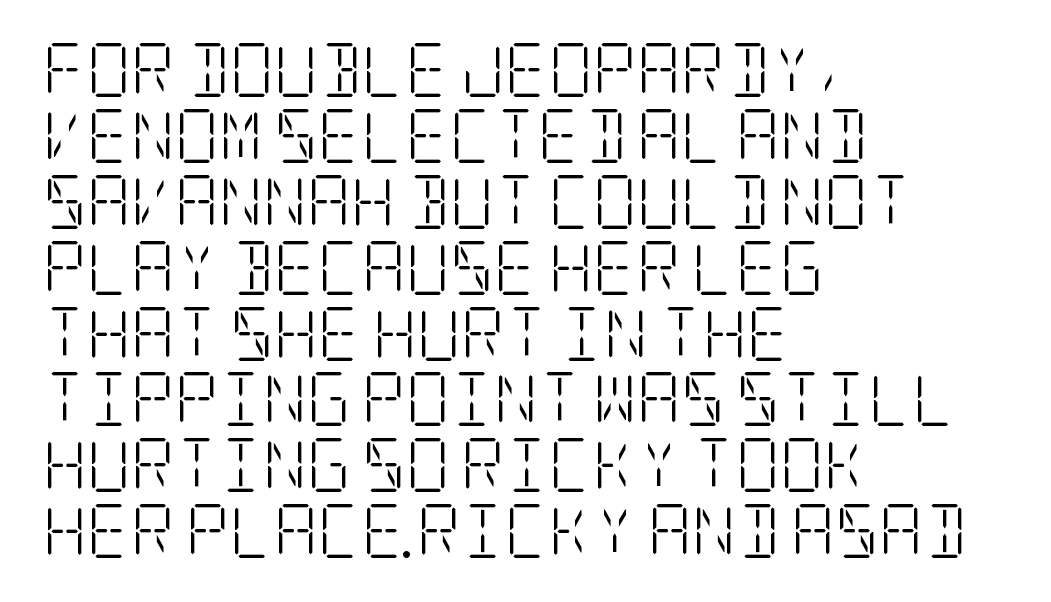
Clear beneath every line of the passage. Letterform terminals end in serifs throughout the passage. Compared with a typical body face, this is equally light or lighter still. Italic? Not at all — the glyphs are vertical. One-word summary of the alignment: left. Tracking here is standard; glyphs follow each other at the usual distance.
